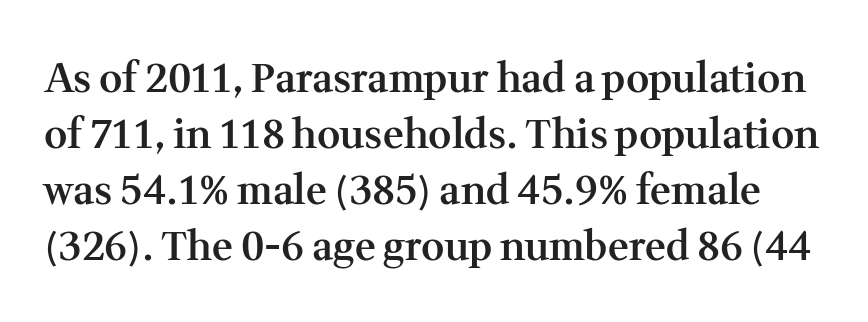
The image shows 40 px semibold serif type, upright; set normal line spacing (1.4x), normal letter spacing, not underlined; medium stroke contrast and a medium x-height.
